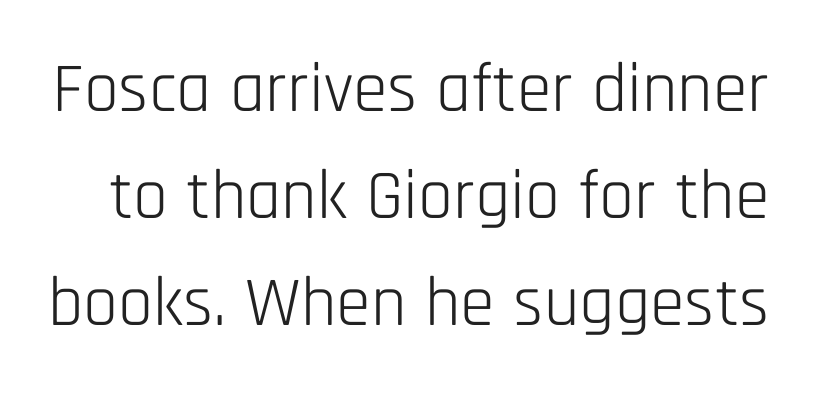
{"serif": "no", "italic": "no", "bold": "no", "weight": "light", "width": "condensed", "stroke_contrast": "low", "x_height": "large", "monospaced": "no", "underline": "no", "line_spacing": "normal", "line_spacing_ratio": 1.53, "letter_spacing": "normal", "letter_spacing_em": 0.0, "glyph_px": 70}
